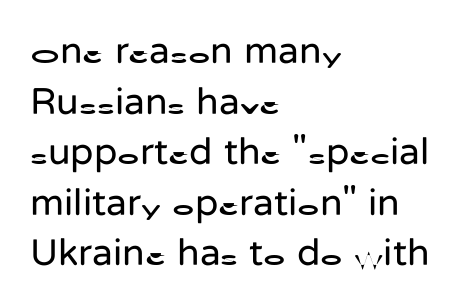
Q: Is the text bold? A: No.
Q: Is the text italic (slanted)? A: No, it is upright.
Q: Is the typeface a serif or a sans-serif typeface? A: Sans-serif.
Q: Is the text underlined? A: No.
Q: How is the paragraph aligned? A: Left-aligned.
Q: Is the spacing between letters normal or unusually wide? A: Normal.
Q: Is the spacing between lines tight, normal or loose? A: Normal.
Q: Width (condensed, normal, or wide)? A: Normal.
Q: Stroke contrast? A: Low.
Q: x-height? A: Medium.
Q: Monospaced? A: No.
